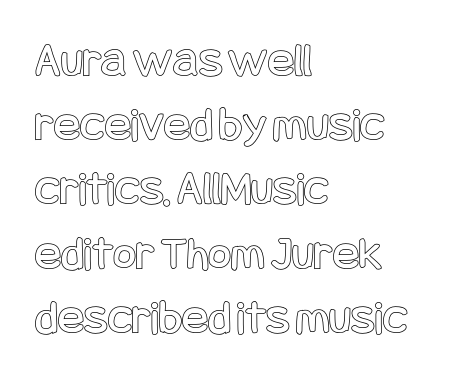
{"italic": "no", "width": "condensed", "x_height": "large", "underline": "no", "align": "left", "line_spacing": "normal", "line_spacing_ratio": 1.31, "letter_spacing": "normal", "letter_spacing_em": 0.0, "glyph_px": 49}
